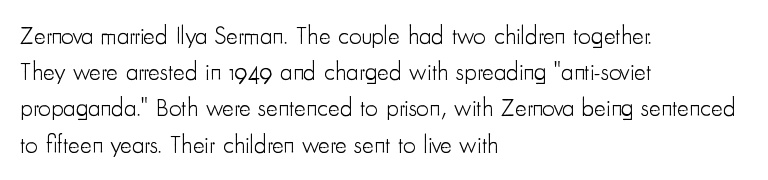
The cut favours lightness, reaching ordinary text weight at its darkest. Left-aligned paragraph, ragged on the right. There is no visible air inserted between adjacent glyphs. Has an underline been added? It has not. Upright lettering throughout. Leading matches the norm, producing a regular column.
